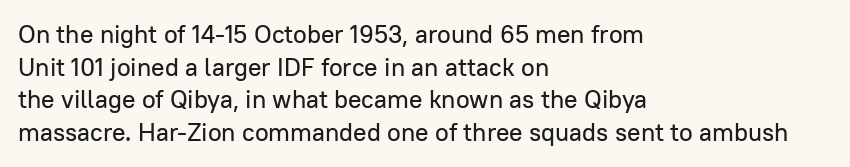
{"italic": "no", "underline": "no", "align": "left", "line_spacing": "normal", "line_spacing_ratio": 1.31, "letter_spacing": "normal", "letter_spacing_em": 0.0, "glyph_px": 25}
